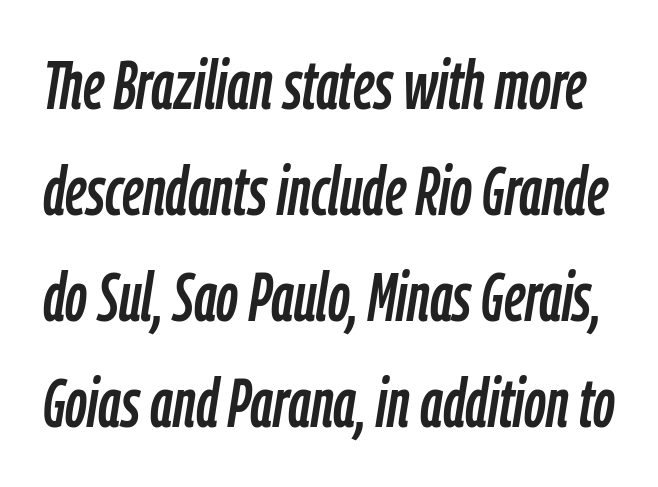
Q: Is the text italic (slanted)? A: Yes, it leans right by about 9 degrees.
Q: Is the text underlined? A: No.
Q: Is the spacing between letters normal or unusually wide? A: Normal.
Q: Is the spacing between lines tight, normal or loose? A: Normal.
Q: Width (condensed, normal, or wide)? A: Condensed.
Q: Stroke contrast? A: Low.
Q: x-height? A: Medium.
Q: Monospaced? A: No.
